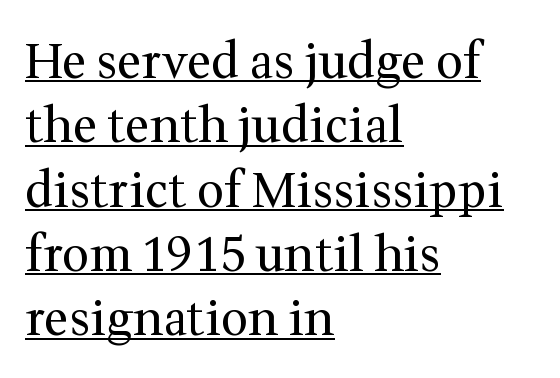
Q: Is the text bold? A: No.
Q: Is the text italic (slanted)? A: No, it is upright.
Q: Is the typeface a serif or a sans-serif typeface? A: Serif.
Q: Is the text underlined? A: Yes.
Q: How is the paragraph aligned? A: Left-aligned.
Q: Is the spacing between letters normal or unusually wide? A: Normal.
Q: Is the spacing between lines tight, normal or loose? A: Normal.
Q: Width (condensed, normal, or wide)? A: Normal.
Q: Stroke contrast? A: Medium.
Q: x-height? A: Medium.
Q: Monospaced? A: No.
